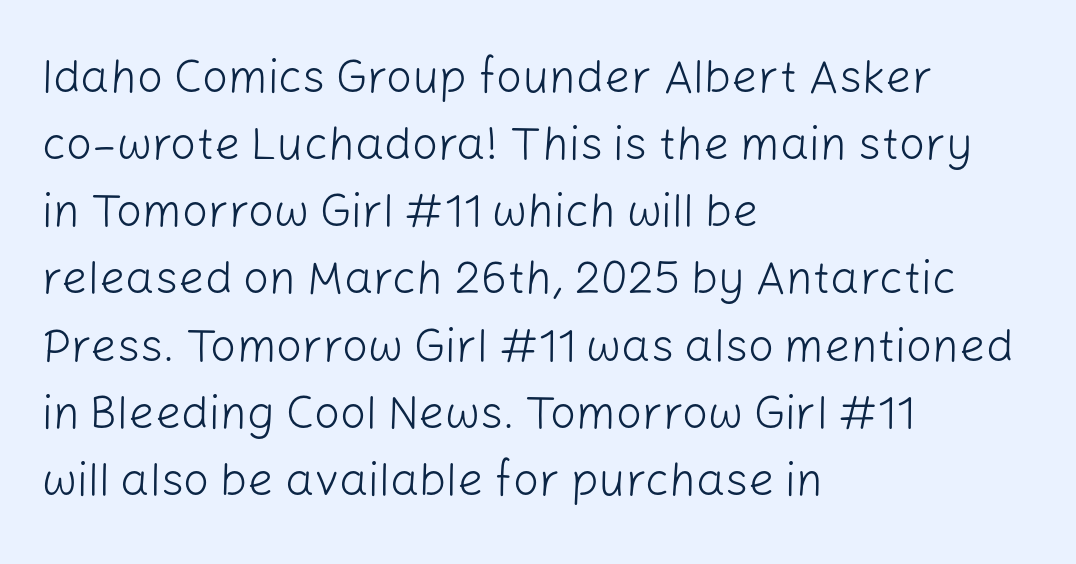
Q: Is the text bold? A: No.
Q: Is the text italic (slanted)? A: No, it is upright.
Q: Is the typeface a serif or a sans-serif typeface? A: Sans-serif.
Q: Is the text underlined? A: No.
Q: How is the paragraph aligned? A: Left-aligned.
Q: Is the spacing between letters normal or unusually wide? A: Normal.
Q: Is the spacing between lines tight, normal or loose? A: Normal.
Q: Width (condensed, normal, or wide)? A: Normal.
Q: Stroke contrast? A: Low.
Q: x-height? A: Medium.
Q: Monospaced? A: No.
